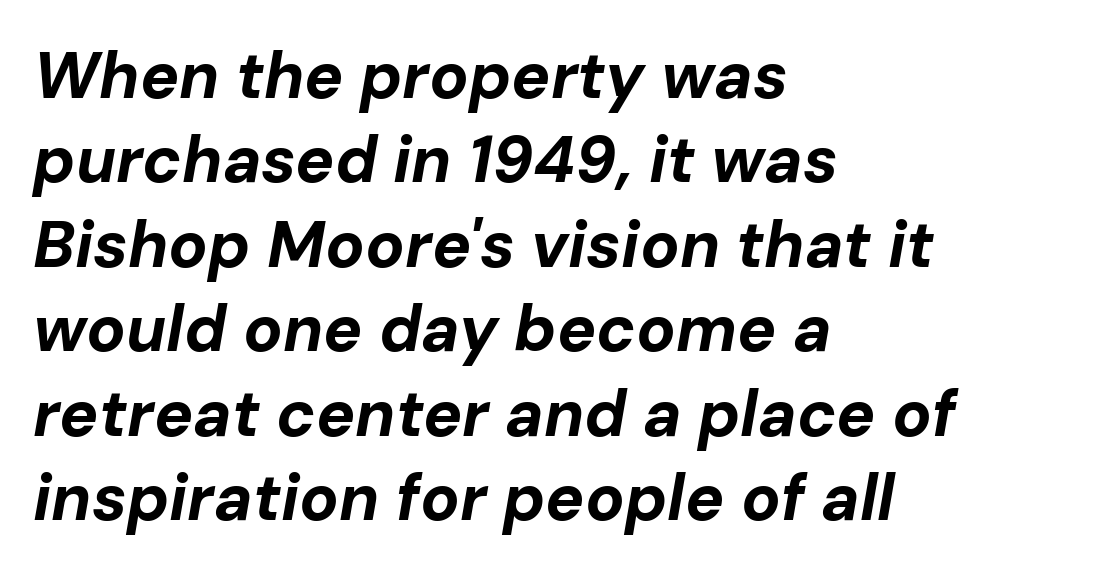
The image shows 65 px bold type, italic (leaning right); set left-aligned, normal line spacing (1.3x), normal letter spacing, not underlined; low stroke contrast and a medium x-height.
